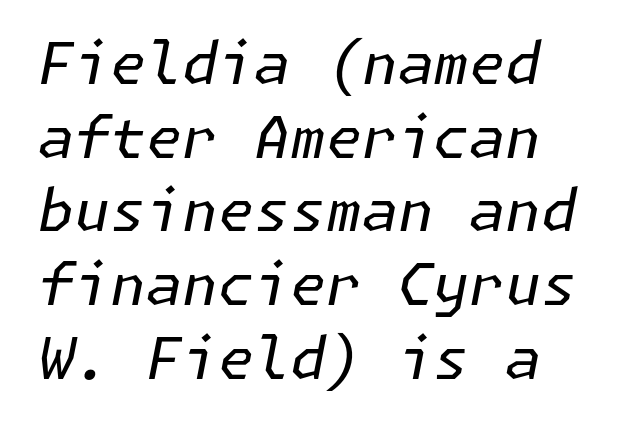
Q: Is the text bold? A: No.
Q: Is the text italic (slanted)? A: Yes, it leans right by about 11 degrees.
Q: Is the text underlined? A: No.
Q: Is the spacing between letters normal or unusually wide? A: Normal.
Q: Is the spacing between lines tight, normal or loose? A: Normal.
Q: Width (condensed, normal, or wide)? A: Normal.
Q: Stroke contrast? A: Low.
Q: x-height? A: Medium.
